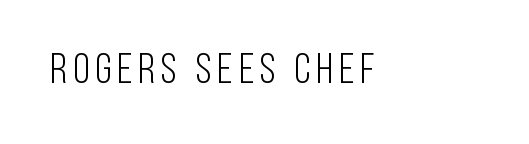
{"serif": "no", "italic": "no", "bold": "no", "weight": "light", "width": "condensed", "stroke_contrast": "low", "x_height": "large", "monospaced": "no", "underline": "no", "glyph_px": 43}
